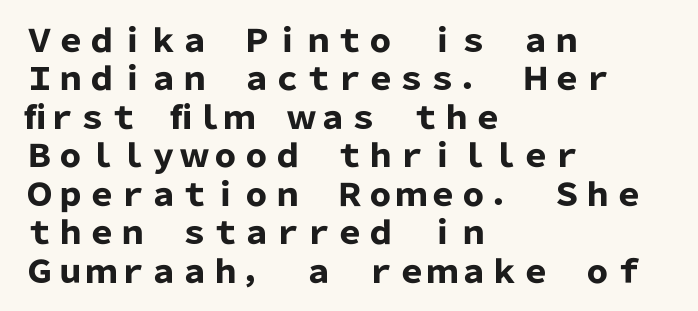
The image shows 31 px heavy sans-serif type, upright; set left-aligned, line spacing 1.24x, normal letter spacing, not underlined; low stroke contrast and a medium x-height.
